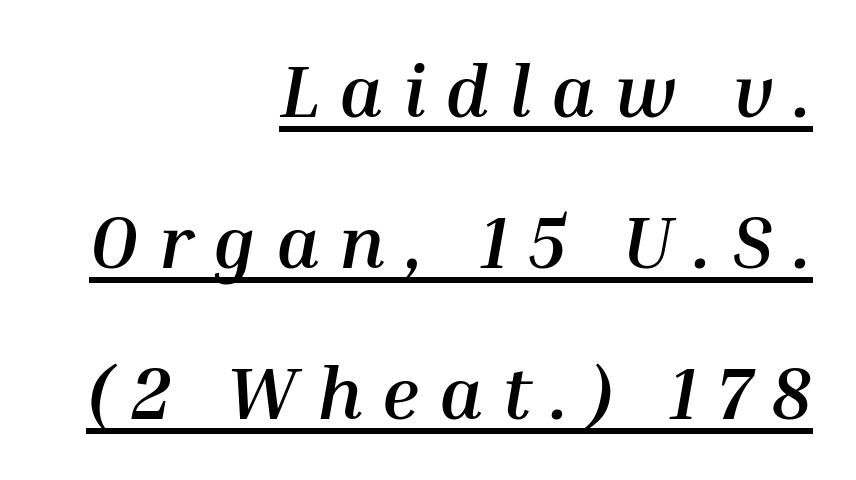
Each letter keeps its own natural width here, so spacing adapts to shape. The face used here has a pronounced slope to its letters. This rendering widens character spacing well past its baseline value. A great deal of white space separates one row of letters from the next. Does the weight exceed regular? Yes, all the way to bold. Notice how a bar underscores the lettering throughout.
